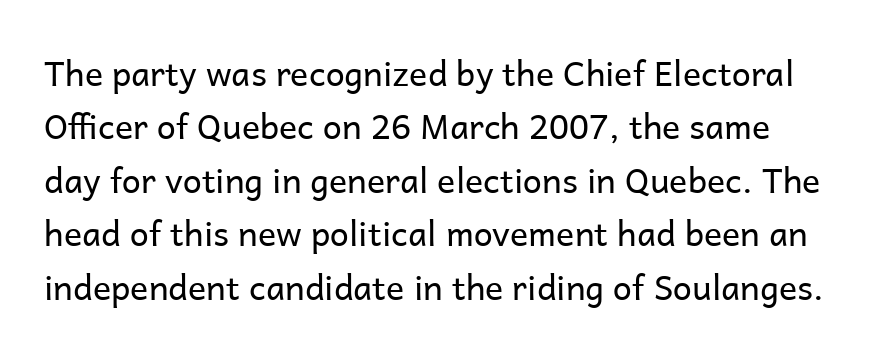
A normal amount of white space separates one row of letters from the next. The letterforms sit at book weight or below. Descenders hang freely into open space. Quick note: not italic, upright.
